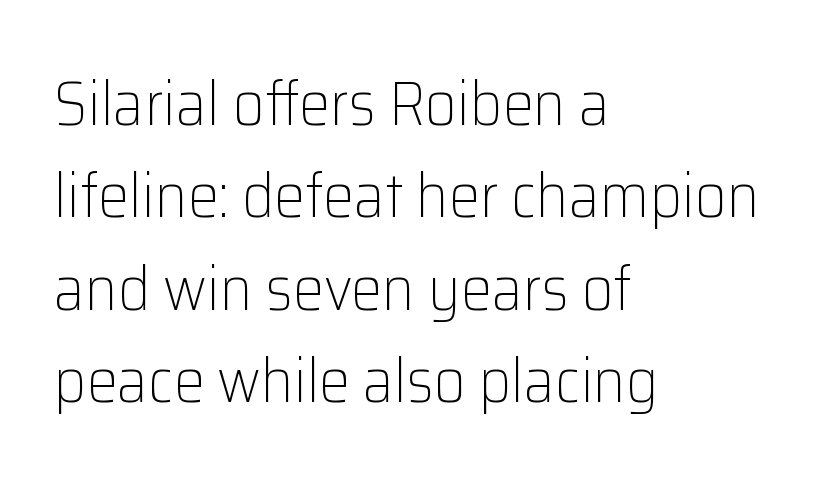
{"serif": "no", "italic": "no", "bold": "no", "weight": "light", "width": "normal", "stroke_contrast": "low", "x_height": "medium", "monospaced": "no", "underline": "no", "align": "left", "line_spacing": "normal", "line_spacing_ratio": 1.49, "letter_spacing": "normal", "letter_spacing_em": 0.0, "glyph_px": 62}
